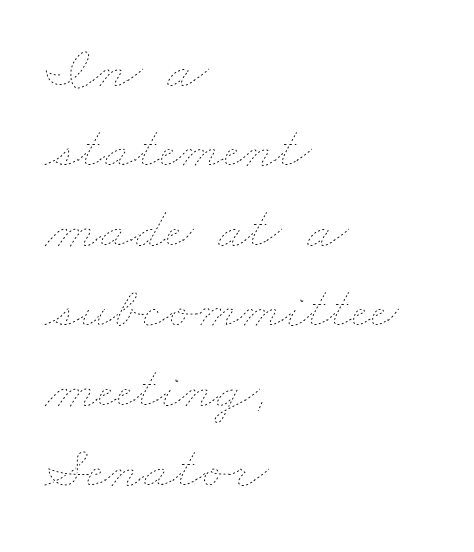
The image shows 61 px thin, wide type; set left-aligned, normal line spacing (1.31x), normal letter spacing, not underlined; low stroke contrast and a small x-height.
